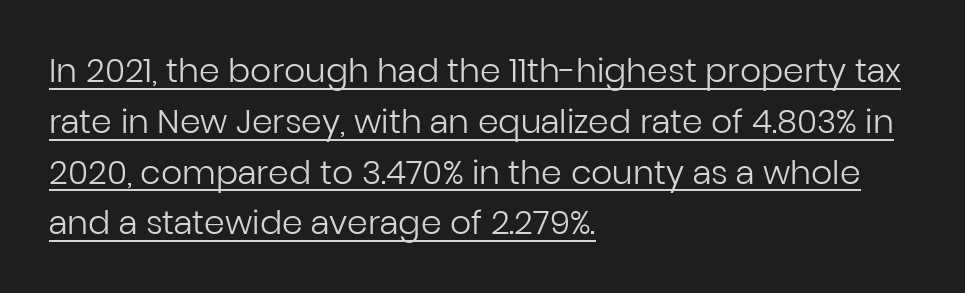
The image shows 33 px regular-weight sans-serif type, upright; set left-aligned, normal line spacing (1.54x), normal letter spacing, underlined; low stroke contrast and a medium x-height.
